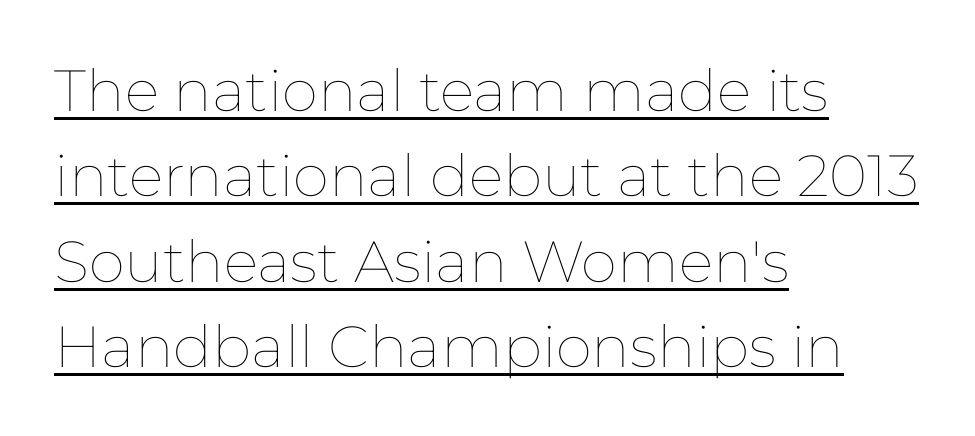
The image shows 58 px thin type, upright; set left-aligned, normal line spacing (1.47x), normal letter spacing, underlined; low stroke contrast and a medium x-height.
